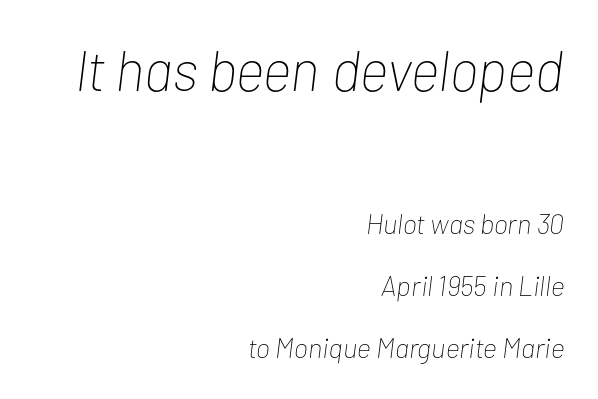
Block one is the big one; block two sits smaller underneath. Is this a fixed-width face? No — the glyphs have proportional, varying widths. What's the leading like? Stretched, with rows far apart. The rendering anchors every line to the right-hand side.
